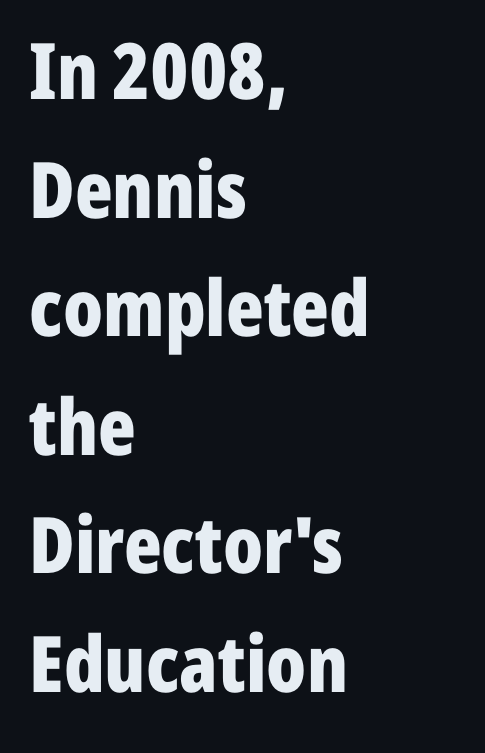
{"serif": "no", "italic": "no", "bold": "yes", "weight": "bold", "width": "condensed", "stroke_contrast": "low", "x_height": "medium", "monospaced": "no", "underline": "no", "align": "left", "line_spacing": "normal", "line_spacing_ratio": 1.52, "letter_spacing": "normal", "letter_spacing_em": 0.0, "glyph_px": 78}
